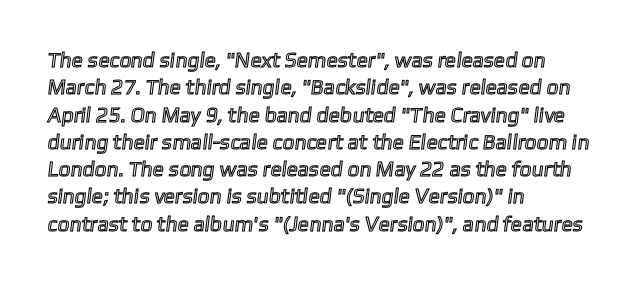
The image shows 21 px text type; set left-aligned, normal line spacing (1.3x), normal letter spacing, not underlined.
